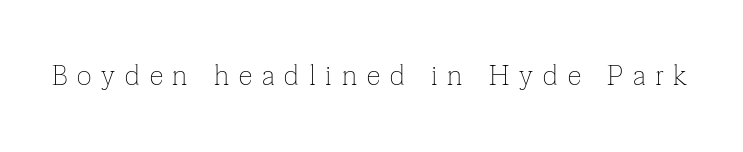
{"serif": "yes", "italic": "no", "bold": "no", "weight": "thin", "width": "normal", "stroke_contrast": "low", "x_height": "medium", "monospaced": "no", "underline": "no", "letter_spacing": "wide", "letter_spacing_em": 0.35, "glyph_px": 28}
